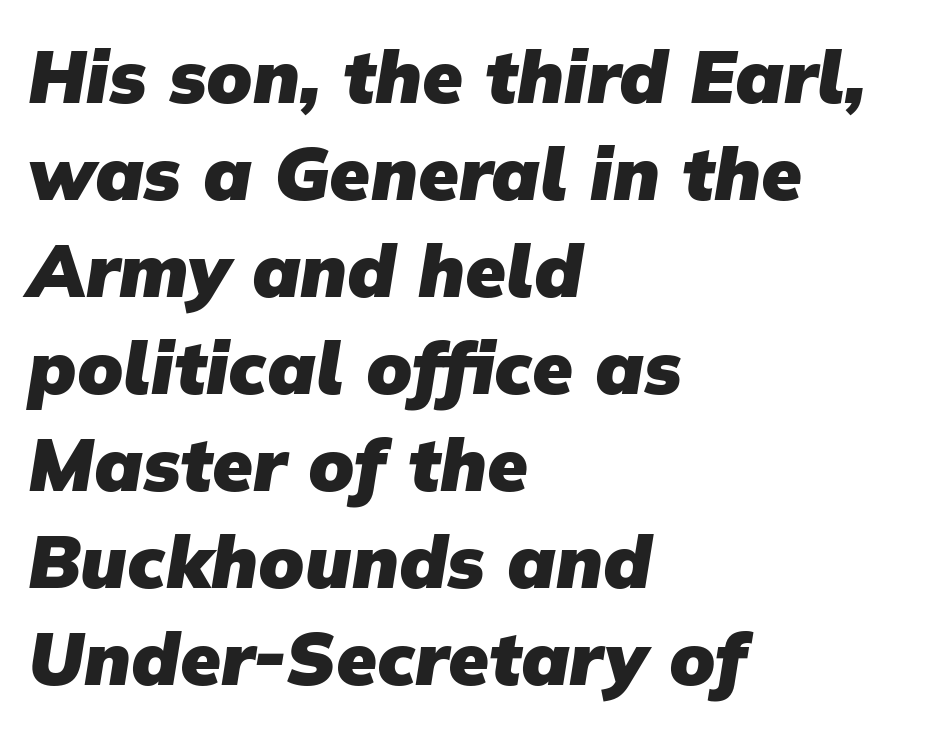
The image shows 74 px heavy sans-serif type; set left-aligned, normal line spacing (1.31x), normal letter spacing, not underlined; low stroke contrast and a medium x-height.
